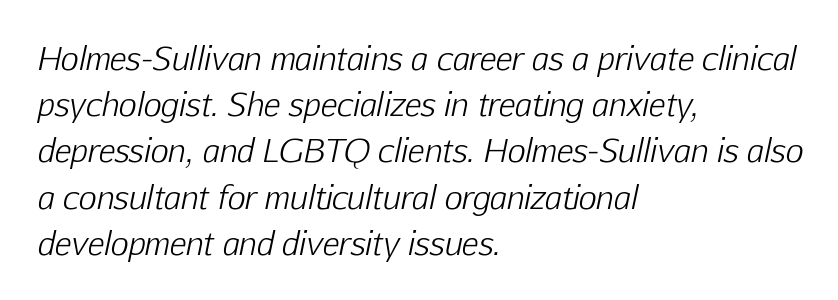
The vertical gap from one line to the next is medium. Between one letter and the next there's only the usual sliver of space. Think of a printed novel: that variable character pitch is what you see here. Quick note: italic. The passage is arranged the way most books set body copy — flush left.
